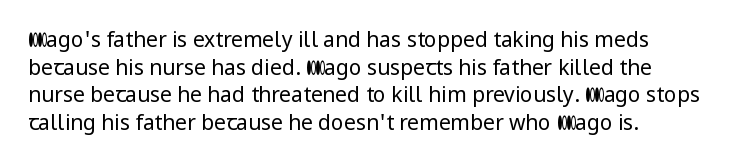
{"italic": "no", "bold": "no", "underline": "no", "align": "left", "line_spacing": "normal", "line_spacing_ratio": 1.31, "letter_spacing": "normal", "letter_spacing_em": 0.0, "glyph_px": 21}
